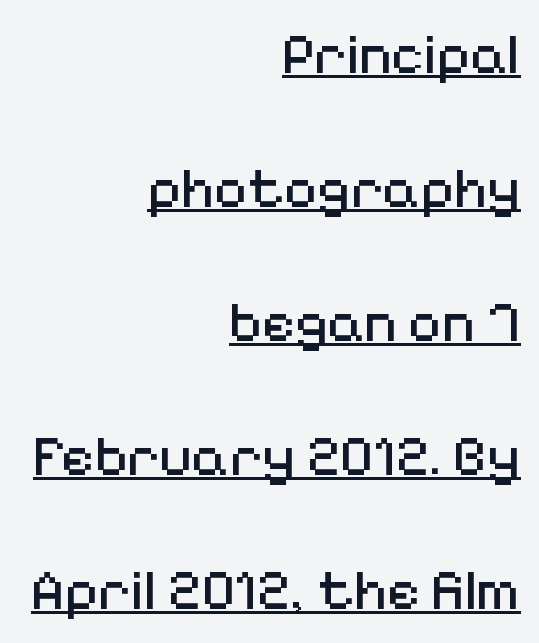
Q: Is the text bold? A: No.
Q: Is the text italic (slanted)? A: No, it is upright.
Q: Is the typeface a serif or a sans-serif typeface? A: Sans-serif.
Q: Is the text underlined? A: Yes.
Q: How is the paragraph aligned? A: Right-aligned.
Q: Is the spacing between letters normal or unusually wide? A: Normal.
Q: Is the spacing between lines tight, normal or loose? A: Loose.
Q: Width (condensed, normal, or wide)? A: Normal.
Q: Stroke contrast? A: Medium.
Q: x-height? A: Medium.
Q: Monospaced? A: No.
